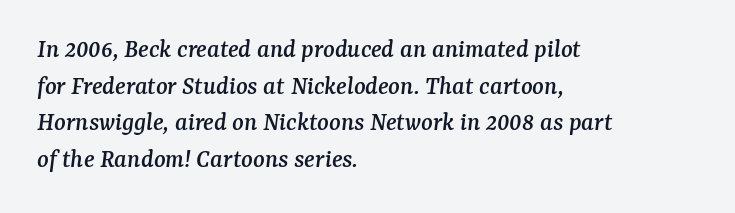
The specimen omits any rule beneath the text block's lines. Horizontal bands of white between lines are of average thickness. The face used here has a pronounced slope to its letters. Which margin do the lines hug? The left one — the right edge is uneven. Tracking here is standard; glyphs follow each other at the usual distance.
